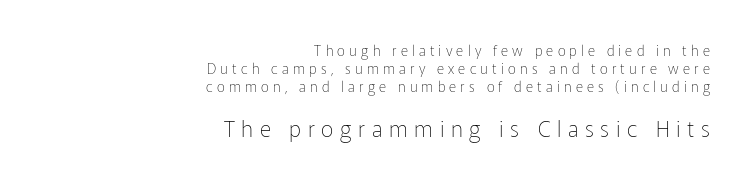
The leading is moderate, giving the passage an even texture. Vertical strokes here are truly vertical. Weight: regular or lighter. Loose tracking; the words dissolve into strings of separated letters. Casual observation: everything's shoved over to the right. Words float on clear page, feet unadorned.
